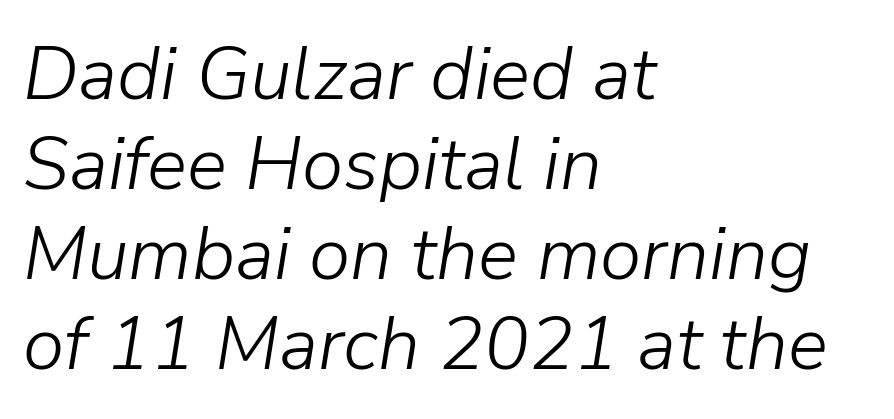
Q: Is the text bold? A: No.
Q: Is the text italic (slanted)? A: Yes, it leans right by about 9 degrees.
Q: Is the text underlined? A: No.
Q: How is the paragraph aligned? A: Left-aligned.
Q: Is the spacing between letters normal or unusually wide? A: Normal.
Q: Width (condensed, normal, or wide)? A: Normal.
Q: Stroke contrast? A: Low.
Q: x-height? A: Medium.
Q: Monospaced? A: No.
